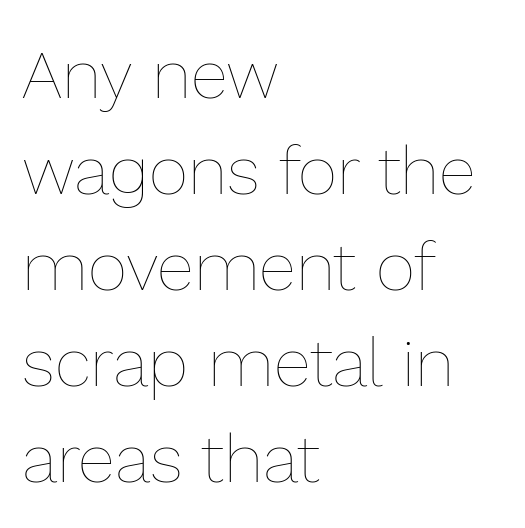
Q: Is the text bold? A: No.
Q: Is the text italic (slanted)? A: No, it is upright.
Q: Is the text underlined? A: No.
Q: How is the paragraph aligned? A: Left-aligned.
Q: Is the spacing between letters normal or unusually wide? A: Normal.
Q: Is the spacing between lines tight, normal or loose? A: Normal.
Q: Width (condensed, normal, or wide)? A: Normal.
Q: x-height? A: Medium.
Q: Monospaced? A: No.
